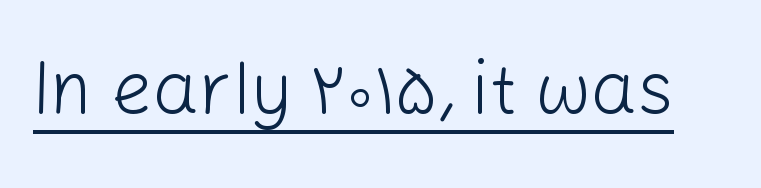
{"serif": "no", "italic": "no", "bold": "no", "weight": "light", "width": "normal", "stroke_contrast": "low", "x_height": "medium", "monospaced": "no", "underline": "yes", "letter_spacing": "normal", "letter_spacing_em": 0.0, "glyph_px": 73}
